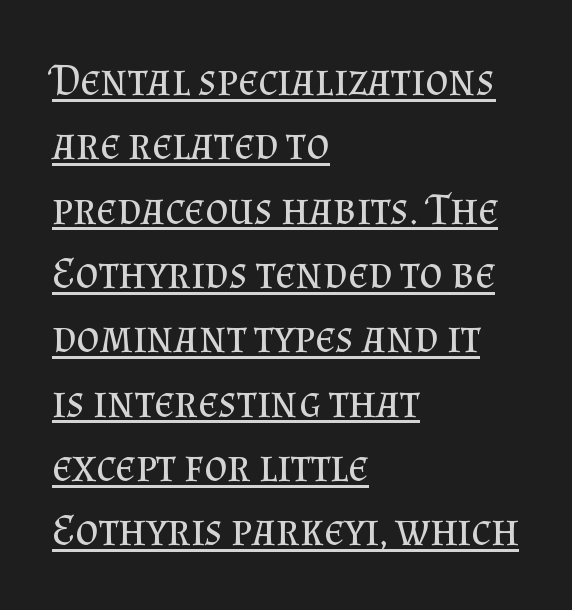
Q: Is the text bold? A: No.
Q: Is the text italic (slanted)? A: No, it is upright.
Q: Is the typeface a serif or a sans-serif typeface? A: Serif.
Q: Is the text underlined? A: Yes.
Q: How is the paragraph aligned? A: Left-aligned.
Q: Is the spacing between letters normal or unusually wide? A: Normal.
Q: Is the spacing between lines tight, normal or loose? A: Normal.
Q: Width (condensed, normal, or wide)? A: Normal.
Q: Stroke contrast? A: Medium.
Q: x-height? A: Small.
Q: Monospaced? A: No.
